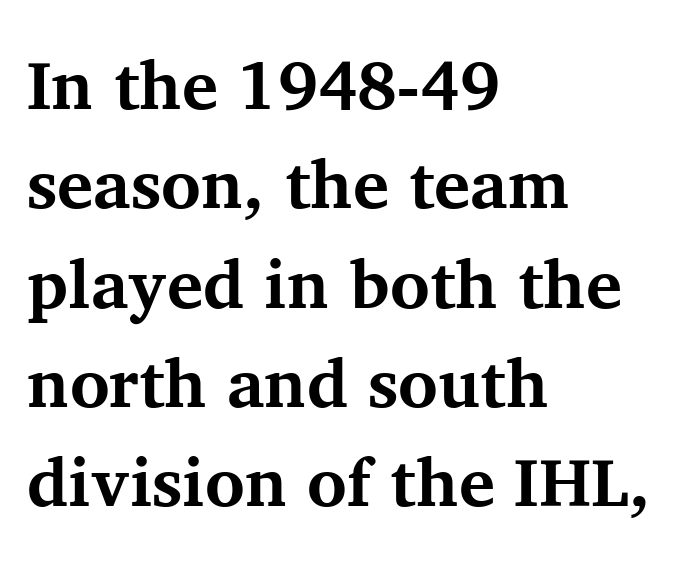
The image shows 68 px bold serif type, upright; set left-aligned, normal line spacing (1.46x), normal letter spacing, not underlined; medium stroke contrast and a medium x-height.
